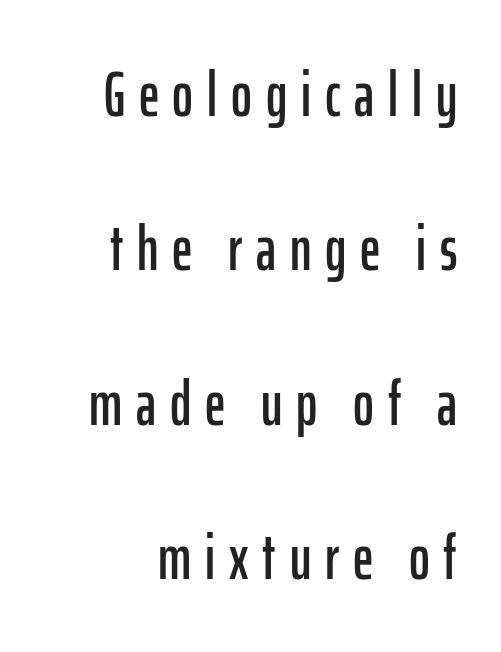
The image shows 63 px condensed sans-serif type, upright; set right-aligned, loose line spacing (2.45x), unusually wide letter spacing (+0.22 em), not underlined; low stroke contrast and a medium x-height.
